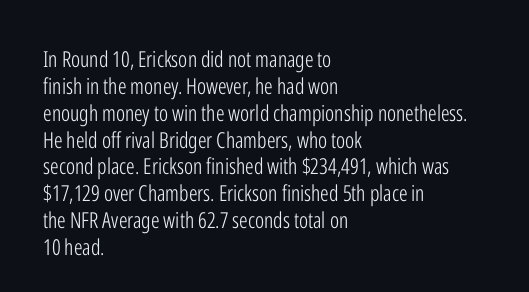
The image shows 22 px text type, upright; set left-aligned, line spacing 1.22x, normal letter spacing, not underlined.
